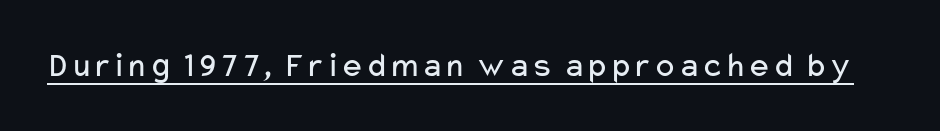
The image shows 36 px regular-weight, wide sans-serif type, upright; set normal letter spacing, underlined; low stroke contrast and a medium x-height.
